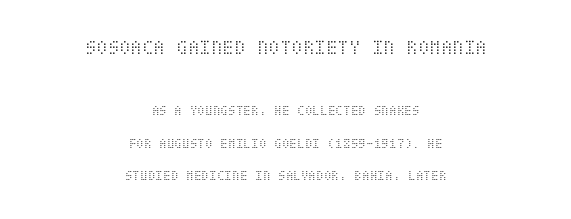
Q: Is the text bold? A: No.
Q: Is the text italic (slanted)? A: No, it is upright.
Q: Is the text underlined? A: No.
Q: How is the paragraph aligned? A: Centered.
Q: Is the spacing between letters normal or unusually wide? A: Normal.
Q: Is the spacing between lines tight, normal or loose? A: Loose.
Q: Which block of text is set in a larger size, the first (top) or the second (bottom)? A: The first (top) one.
